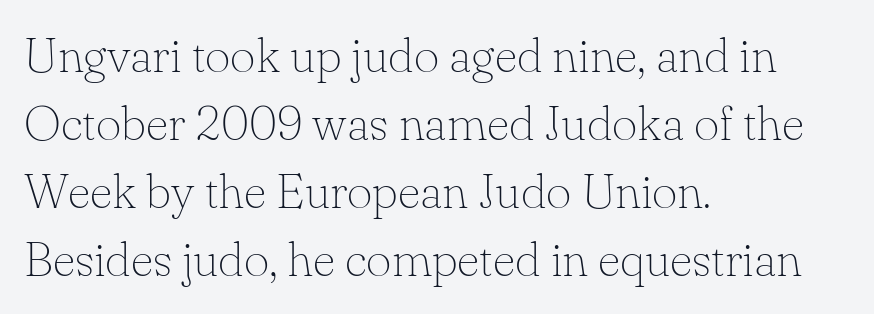
{"serif": "yes", "italic": "no", "bold": "no", "weight": "thin", "width": "normal", "stroke_contrast": "low", "x_height": "small", "monospaced": "no", "underline": "no", "align": "left", "line_spacing": "normal", "line_spacing_ratio": 1.39, "letter_spacing": "normal", "letter_spacing_em": 0.0, "glyph_px": 49}
